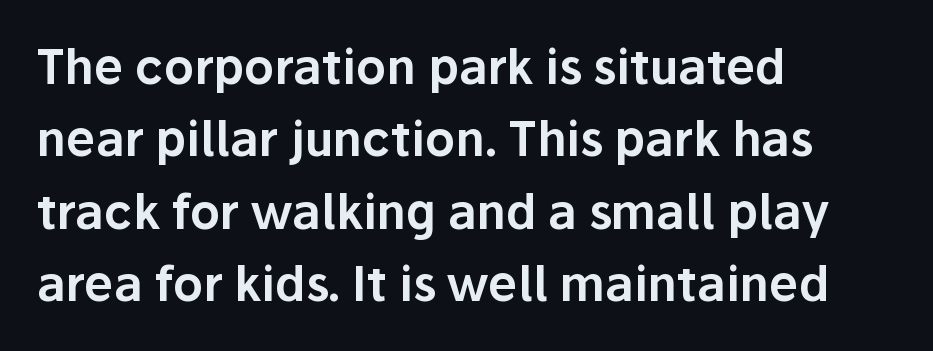
The rendering uses natural spacing where letterforms have individual widths. Anything drawn beneath the words? Only blank space. Does the copy run flush right? No — it runs flush left. These lines sit exactly where default settings would place them.
